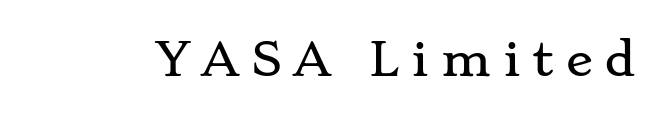
{"serif": "yes", "italic": "no", "width": "wide", "stroke_contrast": "low", "x_height": "small", "monospaced": "no", "underline": "no", "letter_spacing": "wide", "letter_spacing_em": 0.26, "glyph_px": 45}
